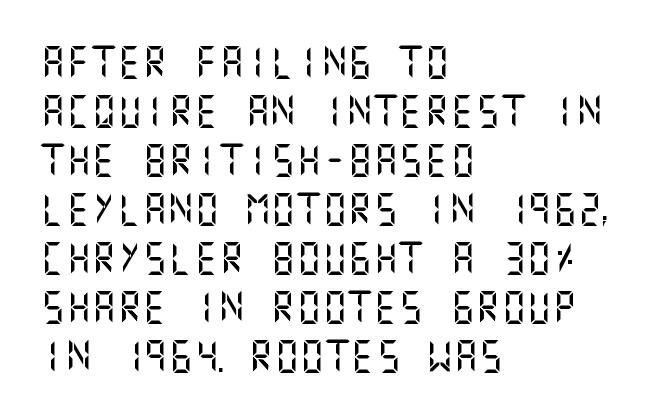
The vertical gap from one line to the next is medium. Does the type have serifs? No, each stem ends abruptly. Tall strokes in this sample are plumb rather than angled. One-word summary of the alignment: left. Plain, unruled lines of type. The rendering keeps characters at their native spacing.
